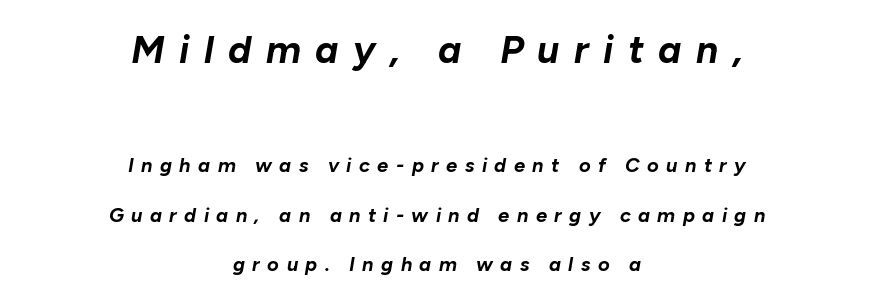
The image shows 39 px bold type, italic (leaning right); set centered, loose line spacing (2.48x), unusually wide letter spacing (+0.37 em), not underlined; the first (top) block is 1.95x larger; low stroke contrast and a medium x-height.
